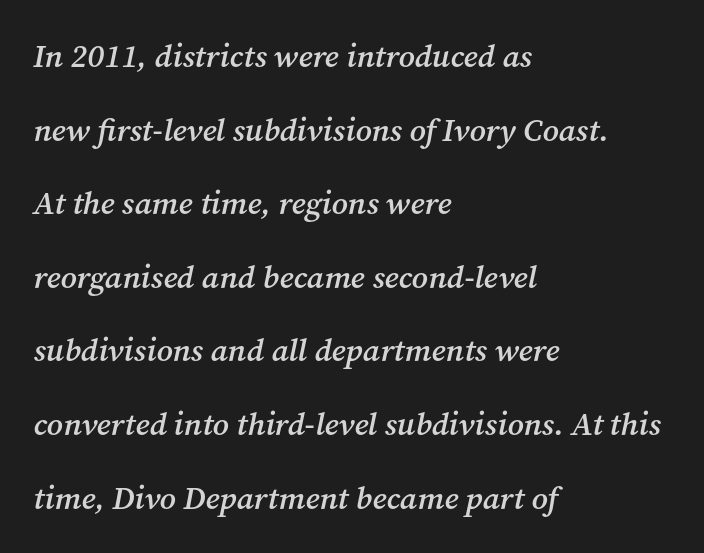
Q: Is the text bold? A: Semi-bold.
Q: Is the text italic (slanted)? A: Yes, it leans right by about 12 degrees.
Q: Is the typeface a serif or a sans-serif typeface? A: Serif.
Q: Is the text underlined? A: No.
Q: How is the paragraph aligned? A: Left-aligned.
Q: Is the spacing between letters normal or unusually wide? A: Normal.
Q: Is the spacing between lines tight, normal or loose? A: Loose.
Q: Width (condensed, normal, or wide)? A: Normal.
Q: Stroke contrast? A: Medium.
Q: x-height? A: Medium.
Q: Monospaced? A: No.
